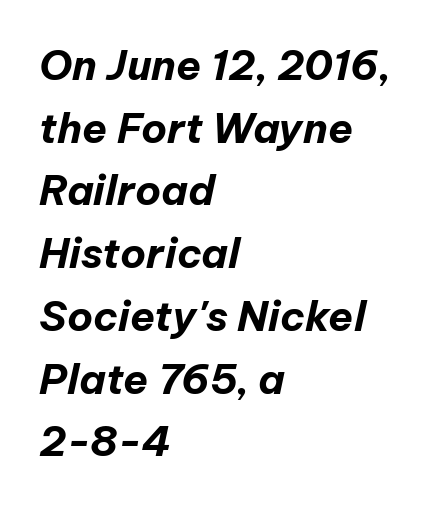
{"italic": "yes", "lean": "right", "slant_degrees": 12, "bold": "yes", "weight": "bold", "width": "normal", "stroke_contrast": "low", "x_height": "medium", "monospaced": "no", "underline": "no", "align": "left", "line_spacing": "normal", "line_spacing_ratio": 1.53, "letter_spacing": "normal", "letter_spacing_em": 0.0, "glyph_px": 41}
